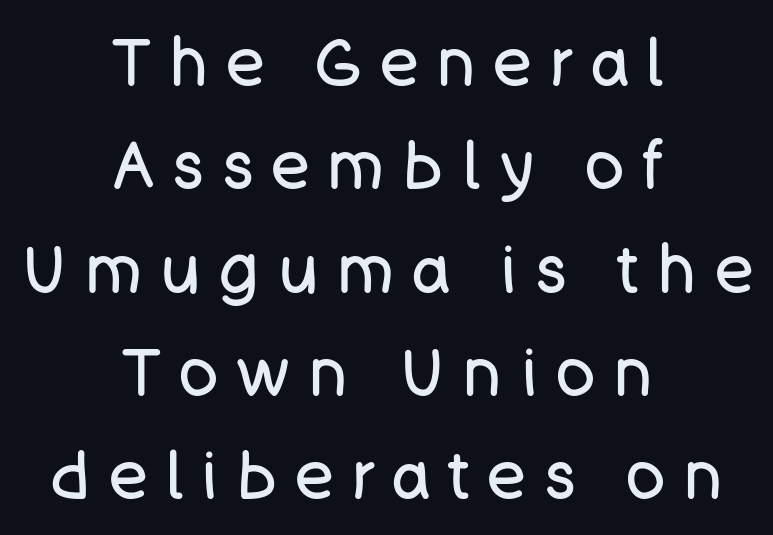
Character widths vary here, with narrow letters taking less room than wide ones. Letter spacing: wide. Quick note: not italic, upright. The vertical gap from one line to the next is medium. Glance below the letters and you will spot only blank space.
